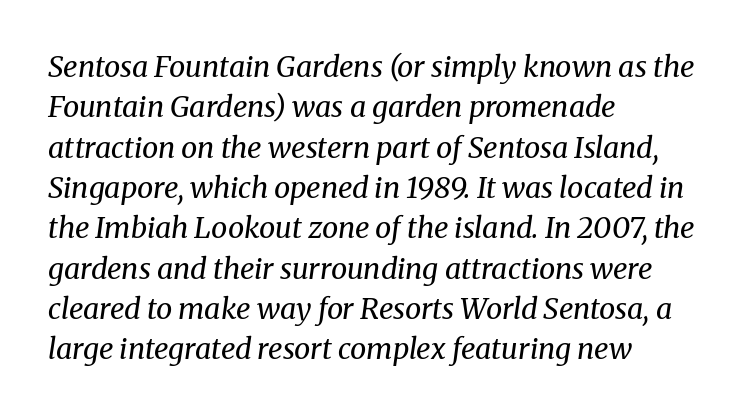
{"serif": "yes", "italic": "yes", "lean": "right", "slant_degrees": 8, "bold": "no", "weight": "regular", "width": "normal", "stroke_contrast": "medium", "x_height": "medium", "monospaced": "no", "underline": "no", "align": "left", "line_spacing": "normal", "line_spacing_ratio": 1.39, "letter_spacing": "normal", "letter_spacing_em": 0.0, "glyph_px": 29}
